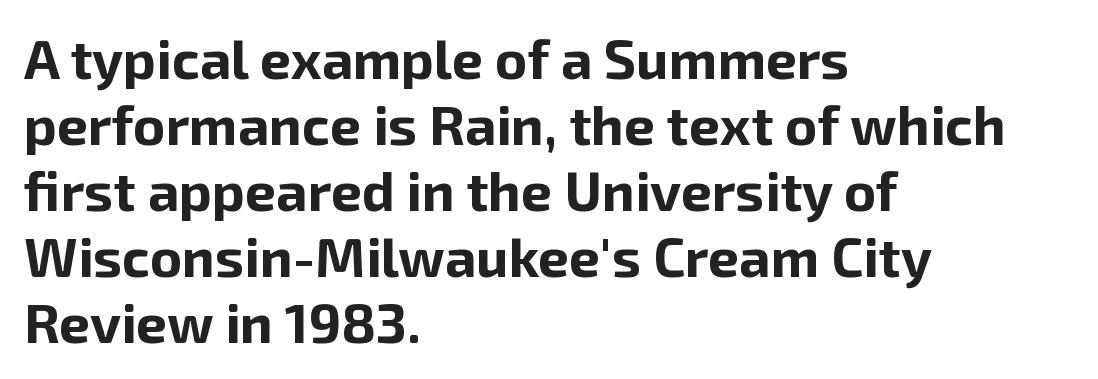
{"serif": "no", "italic": "no", "bold": "yes", "weight": "bold", "width": "normal", "stroke_contrast": "low", "x_height": "medium", "monospaced": "no", "underline": "no", "align": "left", "line_spacing_ratio": 1.2, "letter_spacing": "normal", "letter_spacing_em": 0.0, "glyph_px": 55}
